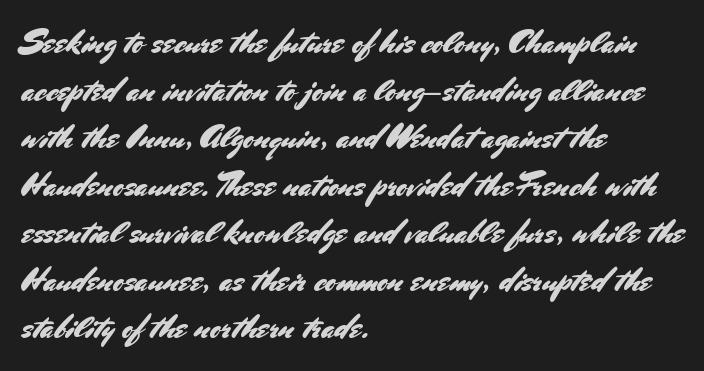
Here the glyphs are tracked normally, forming tight word shapes. The lines sit at an ordinary, default distance from one another. A student would call this left alignment; a typographer would say flush left, rag right.
